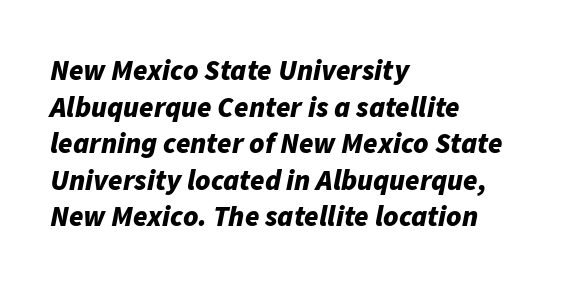
The zone under the glyphs is completely vacant. Note the varied advance widths — an 'i' is clearly narrower than an 'm'. Vertically, the passage feels balanced, rows spaced as you'd expect. Teacher's note: observe the even left margin — that is flush-left alignment. Between one letter and the next there's only the usual sliver of space. Italic? Definitely — the glyphs are oblique.
